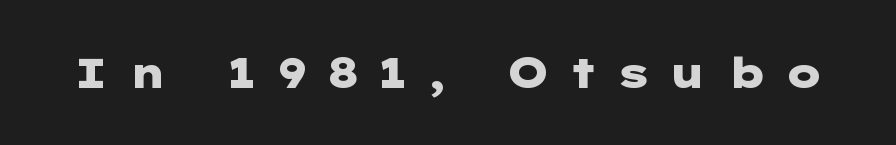
Q: Is the text bold? A: Yes.
Q: Is the text italic (slanted)? A: No, it is upright.
Q: Is the typeface a serif or a sans-serif typeface? A: Sans-serif.
Q: Is the text underlined? A: No.
Q: Is the spacing between letters normal or unusually wide? A: Unusually wide.
Q: Width (condensed, normal, or wide)? A: Wide.
Q: Stroke contrast? A: Low.
Q: x-height? A: Medium.
